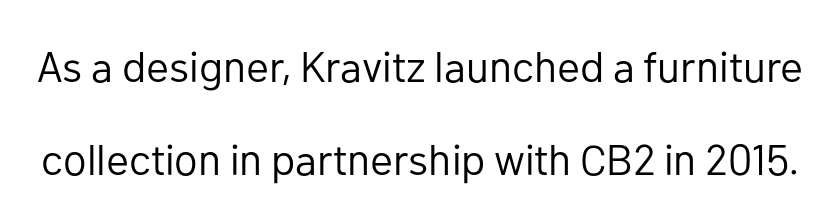
Q: Is the text bold? A: No.
Q: Is the text italic (slanted)? A: No, it is upright.
Q: Is the typeface a serif or a sans-serif typeface? A: Sans-serif.
Q: Is the text underlined? A: No.
Q: Is the spacing between letters normal or unusually wide? A: Normal.
Q: Is the spacing between lines tight, normal or loose? A: Loose.
Q: Width (condensed, normal, or wide)? A: Normal.
Q: Stroke contrast? A: Low.
Q: x-height? A: Medium.
Q: Monospaced? A: No.
